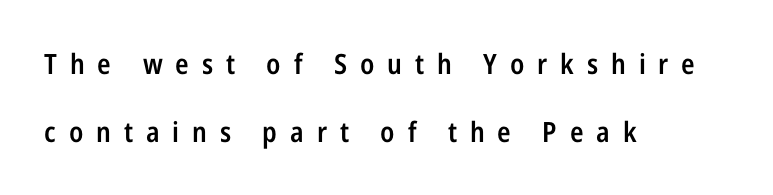
Q: Is the text bold? A: Semi-bold.
Q: Is the text italic (slanted)? A: No, it is upright.
Q: Is the typeface a serif or a sans-serif typeface? A: Sans-serif.
Q: Is the text underlined? A: No.
Q: How is the paragraph aligned? A: Left-aligned.
Q: Is the spacing between letters normal or unusually wide? A: Unusually wide.
Q: Is the spacing between lines tight, normal or loose? A: Loose.
Q: Width (condensed, normal, or wide)? A: Condensed.
Q: Stroke contrast? A: Low.
Q: x-height? A: Medium.
Q: Monospaced? A: No.
